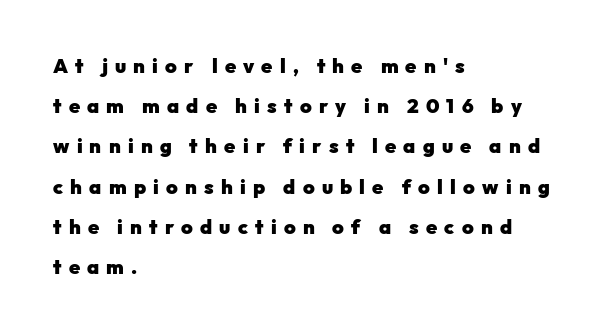
Characters remain perfectly vertical along every line. Does extra space separate the letters? Yes, quite a lot of it. Anything drawn beneath the words? Only blank space. Compared with typical paragraphs, the rows here are farther apart. Strong, thick strokes mark this as bold type.
